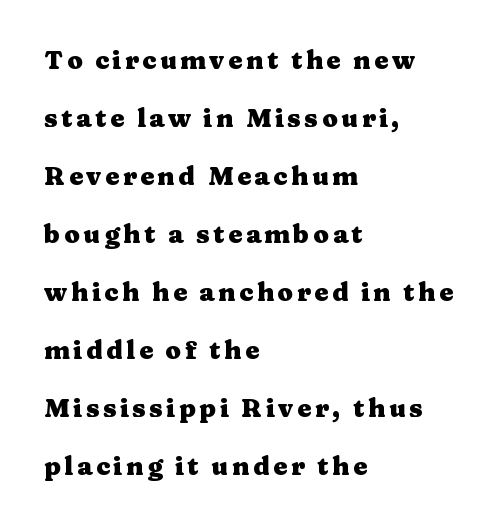
Italic: no, the glyphs are upright roman. Caption: bold face, heavy strokes. Compared with typical paragraphs, the rows here are farther apart. Decoration check: the copy has no underline. Casual observation: everything's shoved over to the left.
